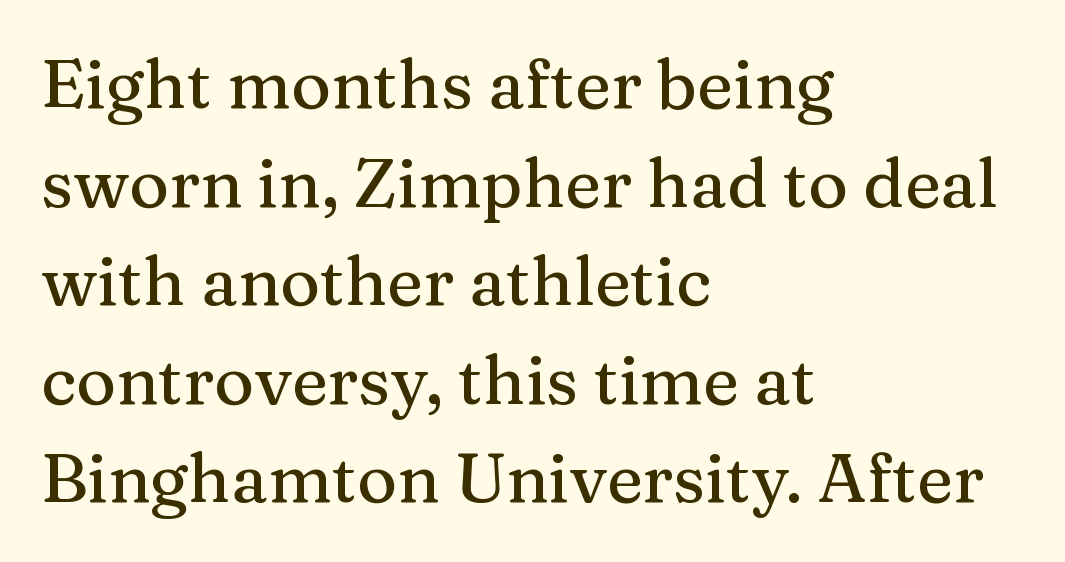
Every stem runs plumb, perpendicular to the baseline. The letters advance in unequal steps, a hallmark of proportional type. You could call the tracking neutral — neither tight nor loose. Every row of glyphs begins at an identical x-position on the left. The zone under the glyphs is completely vacant.
